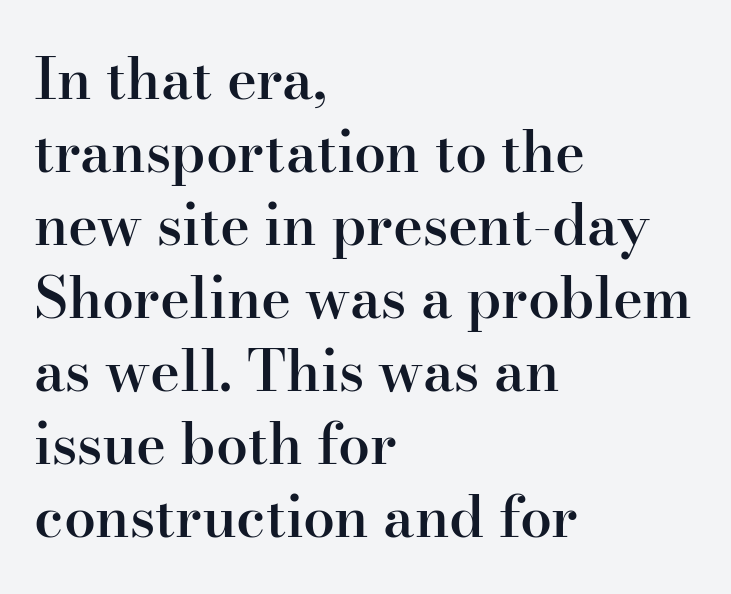
Short and long lines alike share a common starting point at left. Only glyphs here, with clear space below each row. Here the designer chose a conventional face with non-uniform glyph widths. The strokes are fattened partway — semibold, not bold. This is roman type, the default non-slanted kind.
